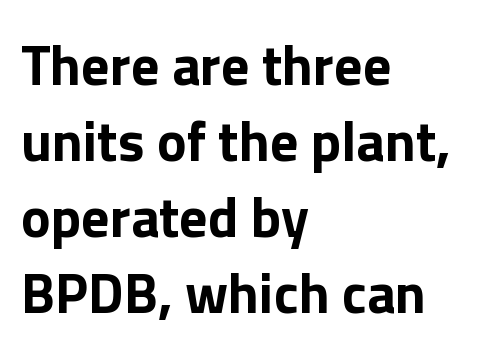
Q: Is the text bold? A: Yes.
Q: Is the text italic (slanted)? A: No, it is upright.
Q: Is the typeface a serif or a sans-serif typeface? A: Sans-serif.
Q: Is the text underlined? A: No.
Q: How is the paragraph aligned? A: Left-aligned.
Q: Is the spacing between letters normal or unusually wide? A: Normal.
Q: Is the spacing between lines tight, normal or loose? A: Normal.
Q: Width (condensed, normal, or wide)? A: Normal.
Q: Stroke contrast? A: Low.
Q: x-height? A: Medium.
Q: Monospaced? A: No.
